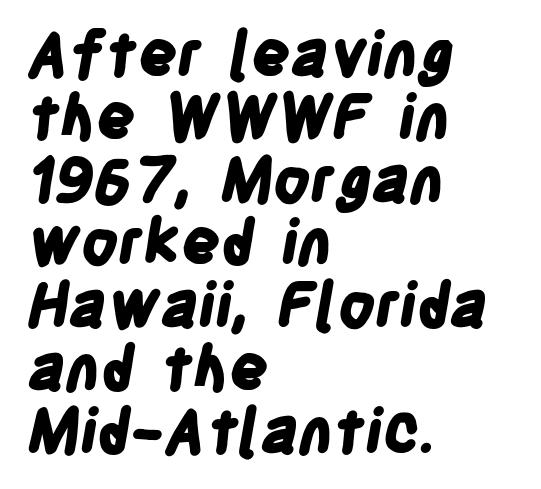
{"serif": "no", "bold": "yes", "weight": "bold", "width": "condensed", "stroke_contrast": "low", "x_height": "large", "monospaced": "no", "underline": "no", "align": "left", "line_spacing": "tight", "line_spacing_ratio": 1.03, "letter_spacing": "normal", "letter_spacing_em": 0.0, "glyph_px": 61}
